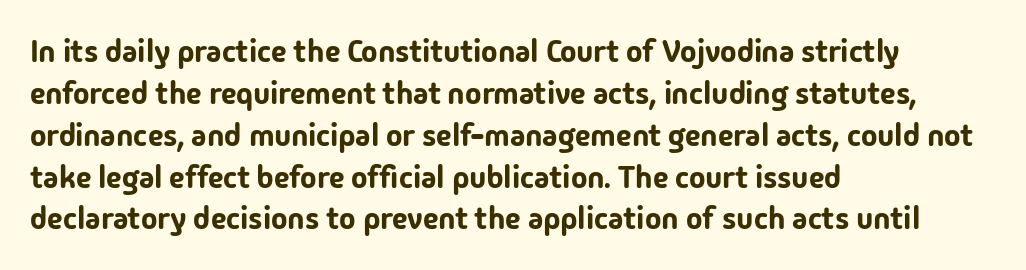
Q: Is the text italic (slanted)? A: No, it is upright.
Q: Is the typeface a serif or a sans-serif typeface? A: Sans-serif.
Q: Is the text underlined? A: No.
Q: How is the paragraph aligned? A: Left-aligned.
Q: Is the spacing between letters normal or unusually wide? A: Normal.
Q: Is the spacing between lines tight, normal or loose? A: Normal.
Q: Width (condensed, normal, or wide)? A: Normal.
Q: Stroke contrast? A: Low.
Q: x-height? A: Medium.
Q: Monospaced? A: No.
